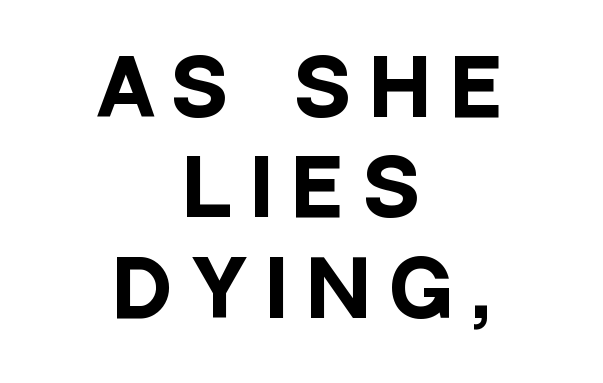
Q: Is the text bold? A: Yes.
Q: Is the text italic (slanted)? A: No, it is upright.
Q: Is the typeface a serif or a sans-serif typeface? A: Sans-serif.
Q: Is the text underlined? A: No.
Q: How is the paragraph aligned? A: Centered.
Q: Is the spacing between letters normal or unusually wide? A: Unusually wide.
Q: Is the spacing between lines tight, normal or loose? A: Normal.
Q: Width (condensed, normal, or wide)? A: Condensed.
Q: Stroke contrast? A: Low.
Q: x-height? A: Large.
Q: Monospaced? A: No.
